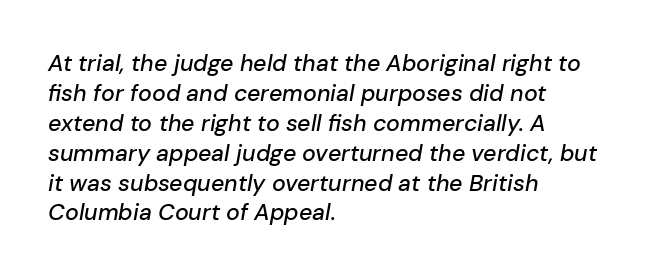
The image shows 23 px text type, italic (leaning right); set left-aligned, normal line spacing (1.3x), normal letter spacing, not underlined.
